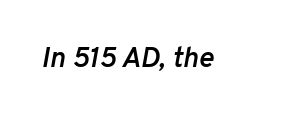
The image shows 29 px semibold type, italic (leaning right); set normal letter spacing, not underlined; low stroke contrast and a medium x-height.
